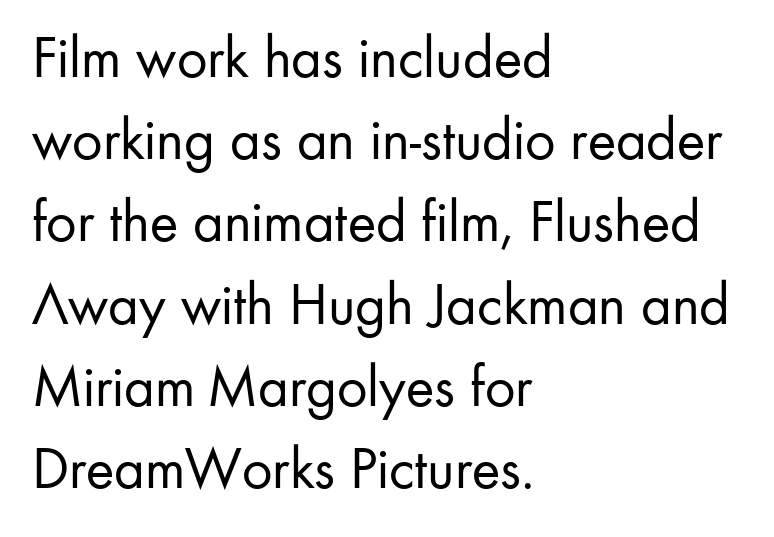
Q: Is the text bold? A: No.
Q: Is the text italic (slanted)? A: No, it is upright.
Q: Is the typeface a serif or a sans-serif typeface? A: Sans-serif.
Q: Is the text underlined? A: No.
Q: How is the paragraph aligned? A: Left-aligned.
Q: Is the spacing between letters normal or unusually wide? A: Normal.
Q: Is the spacing between lines tight, normal or loose? A: Normal.
Q: Width (condensed, normal, or wide)? A: Normal.
Q: Stroke contrast? A: Low.
Q: x-height? A: Small.
Q: Monospaced? A: No.
